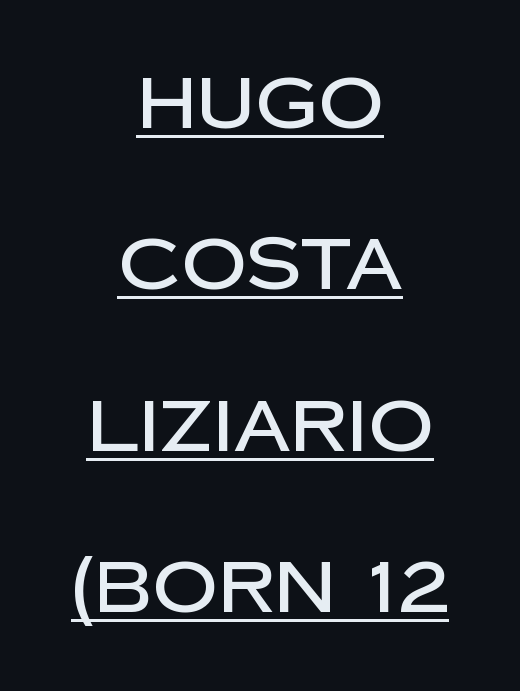
These lines are rendered in a variable-pitch font. This is underlined copy, the kind a proofreader might mark for attention. Rendered with straight, roman letterforms. Horizontal bands of white between lines are thick stripes. How are the letters spaced? Ordinarily, with no added tracking.
